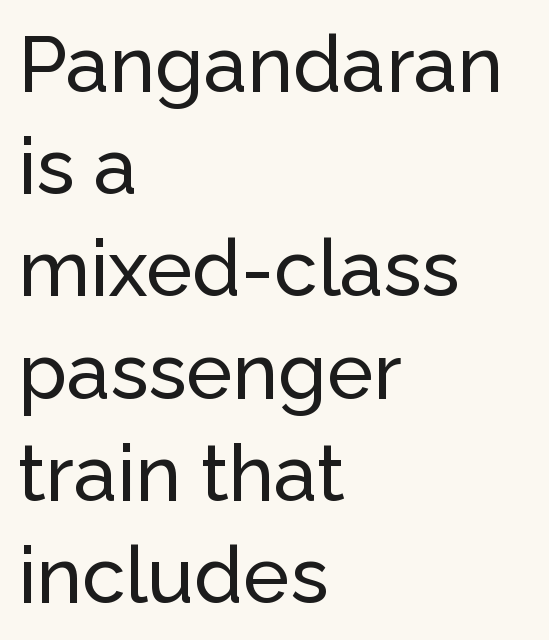
Q: Is the text italic (slanted)? A: No, it is upright.
Q: Is the typeface a serif or a sans-serif typeface? A: Sans-serif.
Q: Is the text underlined? A: No.
Q: How is the paragraph aligned? A: Left-aligned.
Q: Is the spacing between letters normal or unusually wide? A: Normal.
Q: Is the spacing between lines tight, normal or loose? A: Normal.
Q: Width (condensed, normal, or wide)? A: Normal.
Q: Stroke contrast? A: Low.
Q: x-height? A: Medium.
Q: Monospaced? A: No.
